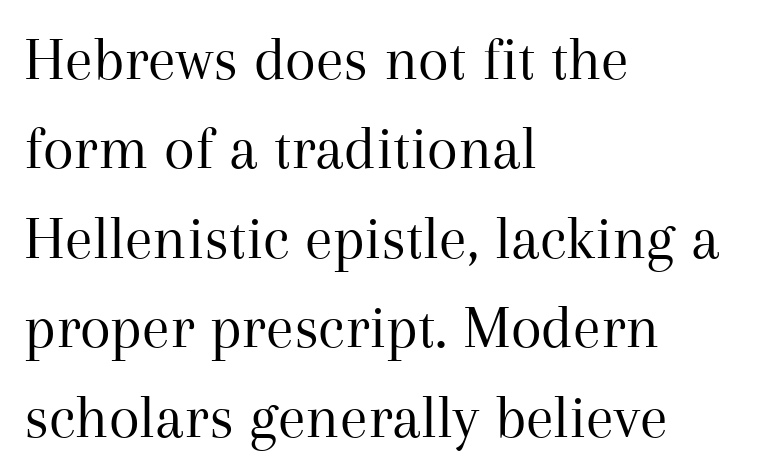
The image shows 63 px regular-weight serif type, upright; set left-aligned, normal line spacing (1.42x), normal letter spacing, not underlined; medium stroke contrast and a medium x-height.
